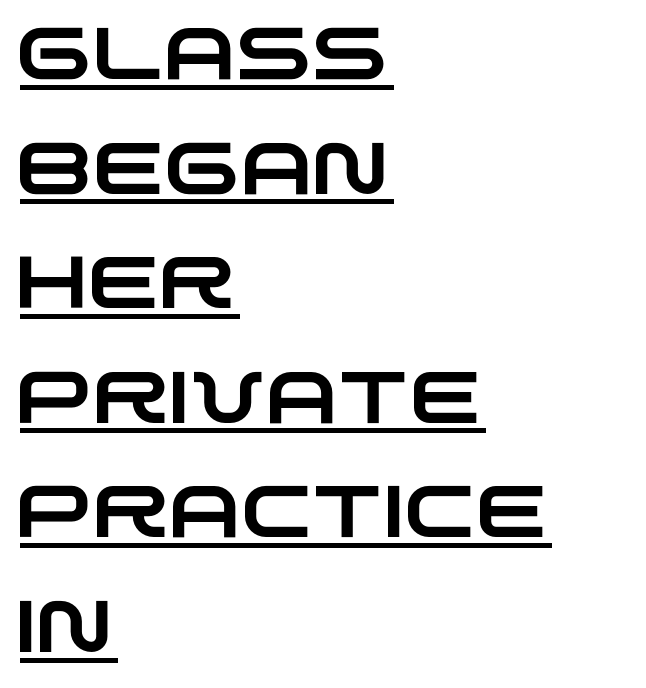
The image shows 73 px wide sans-serif type; set left-aligned, normal line spacing (1.57x), normal letter spacing, underlined; low stroke contrast and a large x-height.
